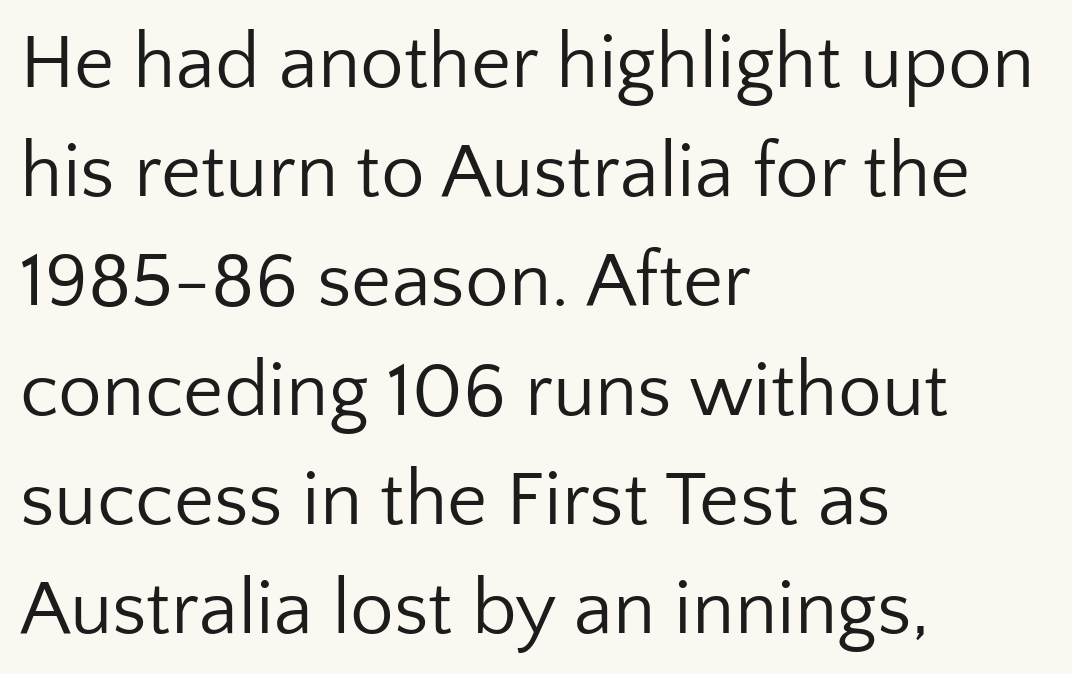
Q: Is the text bold? A: No.
Q: Is the text italic (slanted)? A: No, it is upright.
Q: Is the typeface a serif or a sans-serif typeface? A: Sans-serif.
Q: Is the text underlined? A: No.
Q: How is the paragraph aligned? A: Left-aligned.
Q: Is the spacing between letters normal or unusually wide? A: Normal.
Q: Is the spacing between lines tight, normal or loose? A: Normal.
Q: Width (condensed, normal, or wide)? A: Normal.
Q: Stroke contrast? A: Low.
Q: x-height? A: Medium.
Q: Monospaced? A: No.
